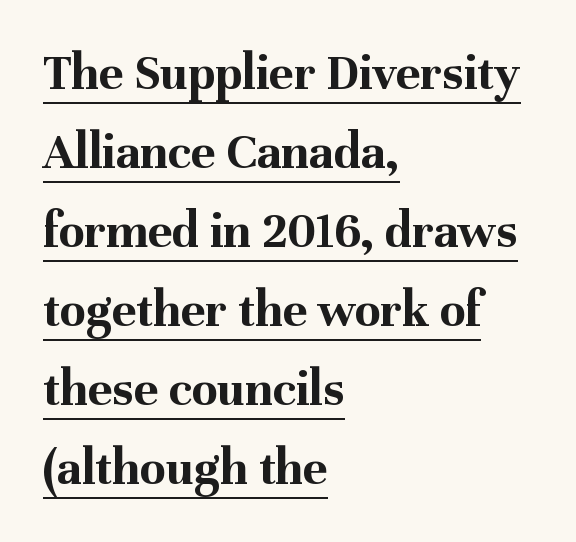
Bold? Absolutely — the strokes are thick and heavy. Does the copy run flush right? No — it runs flush left. Rendered with straight, roman letterforms. A rule runs beneath these lines of type. Nothing unusual about the tracking: characters are spaced as the font intends.
